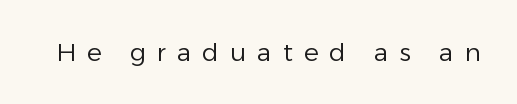
The image shows 25 px text type, upright; set unusually wide letter spacing (+0.44 em), not underlined.
